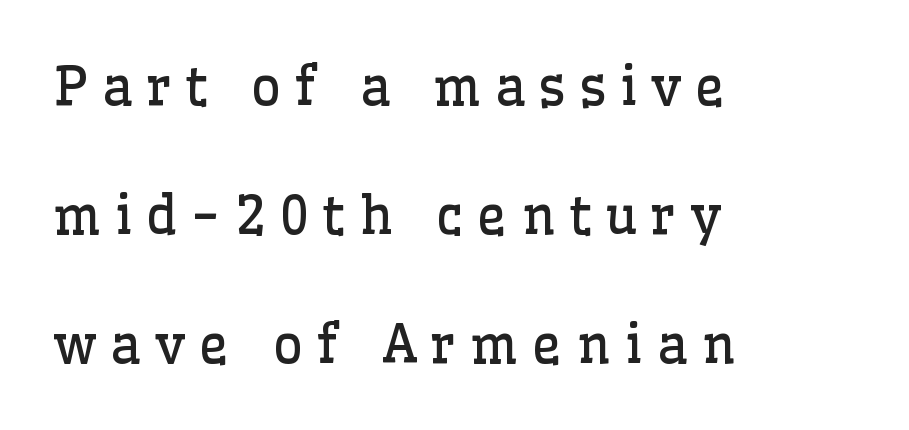
Which margin do the lines hug? The left one — the right edge is uneven. Note: serifs present on the glyphs. The tracking reads as deliberately expanded to a designer's eye. Weight: regular or lighter. Underlining? Definitely not there.
